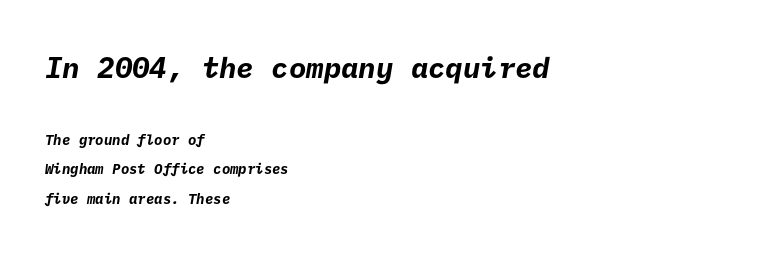
Q: Is the text bold? A: Yes.
Q: Is the typeface a serif or a sans-serif typeface? A: Sans-serif.
Q: Is the text underlined? A: No.
Q: How is the paragraph aligned? A: Left-aligned.
Q: Is the spacing between letters normal or unusually wide? A: Normal.
Q: Is the spacing between lines tight, normal or loose? A: Loose.
Q: Which block of text is set in a larger size, the first (top) or the second (bottom)? A: The first (top) one.
Q: Width (condensed, normal, or wide)? A: Normal.
Q: Stroke contrast? A: Low.
Q: x-height? A: Medium.
